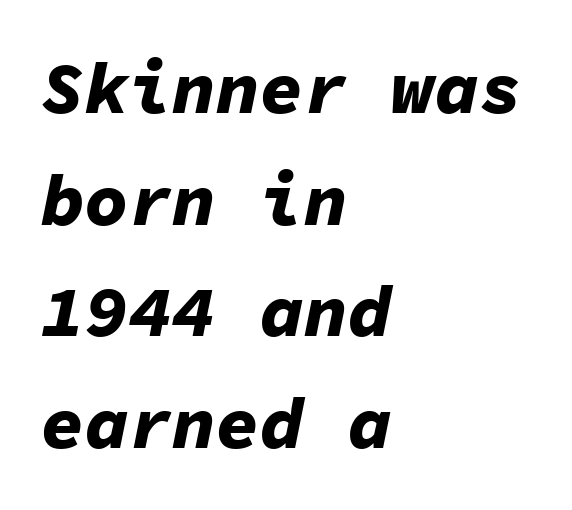
Q: Is the text bold? A: Yes.
Q: Is the text italic (slanted)? A: Yes, it leans right by about 11 degrees.
Q: Is the text underlined? A: No.
Q: How is the paragraph aligned? A: Left-aligned.
Q: Is the spacing between letters normal or unusually wide? A: Normal.
Q: Is the spacing between lines tight, normal or loose? A: Normal.
Q: Width (condensed, normal, or wide)? A: Normal.
Q: Stroke contrast? A: Low.
Q: x-height? A: Medium.
Q: Monospaced? A: Yes.
